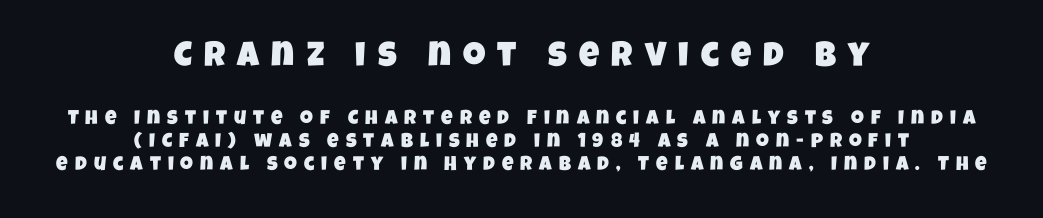
The passage shown stacks its lines with hardly any gap. Underlining? Definitely not there. Casual observation: everything's sitting right in the middle. The tracking reads as deliberately expanded to a designer's eye. Top chunk: large. Bottom chunk: small.
